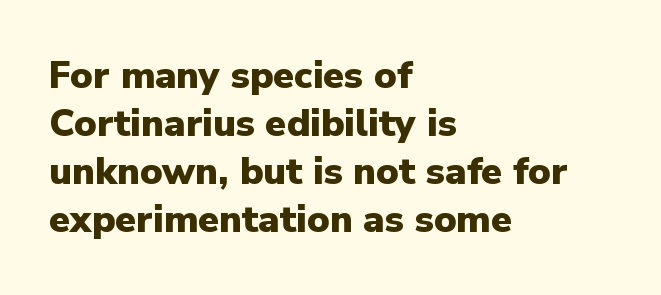
{"serif": "no", "italic": "no", "bold": "yes", "weight": "heavy", "width": "normal", "stroke_contrast": "low", "x_height": "medium", "monospaced": "no", "underline": "no", "align": "left", "line_spacing": "normal", "line_spacing_ratio": 1.26, "letter_spacing": "normal", "letter_spacing_em": 0.0, "glyph_px": 38}
